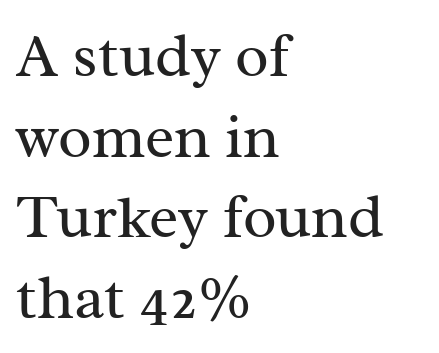
The image shows 62 px regular-weight serif type, upright; set left-aligned, normal line spacing (1.3x), normal letter spacing, not underlined; medium stroke contrast and a medium x-height.
